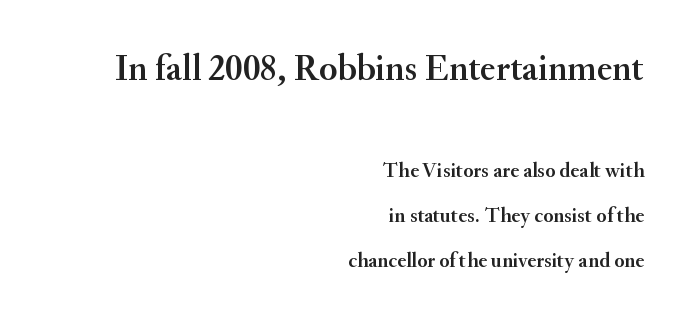
The image shows 37 px serif type, upright; set right-aligned, loose line spacing (2.14x), normal letter spacing, not underlined; the first (top) block is 1.76x larger; medium stroke contrast and a small x-height.
